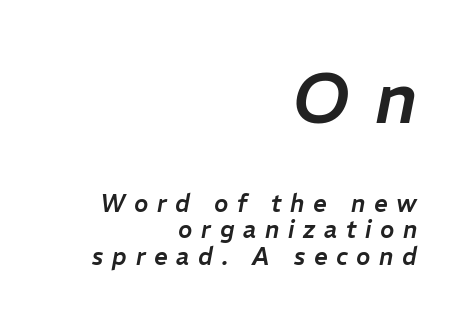
Q: Is the text italic (slanted)? A: Yes, it leans right by about 11 degrees.
Q: Is the text underlined? A: No.
Q: How is the paragraph aligned? A: Right-aligned.
Q: Is the spacing between letters normal or unusually wide? A: Unusually wide.
Q: Is the spacing between lines tight, normal or loose? A: Tight.
Q: Which block of text is set in a larger size, the first (top) or the second (bottom)? A: The first (top) one.
Q: Width (condensed, normal, or wide)? A: Normal.
Q: Stroke contrast? A: Low.
Q: x-height? A: Medium.
Q: Monospaced? A: No.
